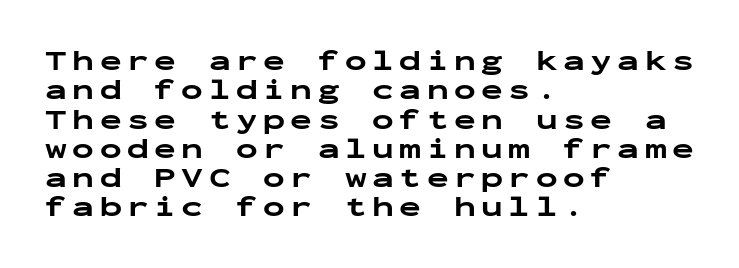
Q: Is the text bold? A: Yes.
Q: Is the text italic (slanted)? A: No, it is upright.
Q: Is the typeface a serif or a sans-serif typeface? A: Sans-serif.
Q: Is the text underlined? A: No.
Q: How is the paragraph aligned? A: Left-aligned.
Q: Is the spacing between lines tight, normal or loose? A: Tight.
Q: Width (condensed, normal, or wide)? A: Wide.
Q: Stroke contrast? A: Low.
Q: x-height? A: Medium.
Q: Monospaced? A: Yes.
